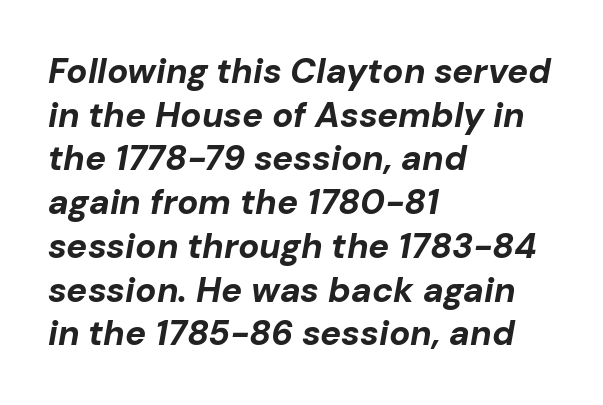
{"italic": "yes", "lean": "right", "slant_degrees": 10, "bold": "yes", "weight": "bold", "width": "normal", "stroke_contrast": "low", "x_height": "medium", "monospaced": "no", "underline": "no", "align": "left", "line_spacing": "normal", "line_spacing_ratio": 1.25, "letter_spacing": "normal", "letter_spacing_em": 0.0, "glyph_px": 35}
